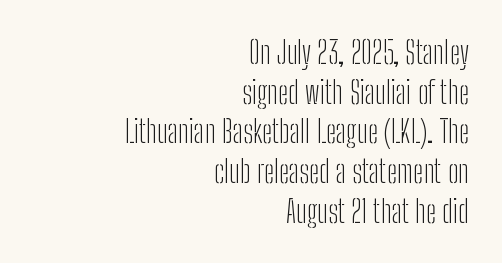
{"serif": "no", "italic": "no", "bold": "no", "weight": "light", "width": "condensed", "stroke_contrast": "low", "x_height": "medium", "monospaced": "no", "underline": "no", "align": "right", "line_spacing": "normal", "line_spacing_ratio": 1.28, "letter_spacing": "normal", "letter_spacing_em": 0.0, "glyph_px": 31}
